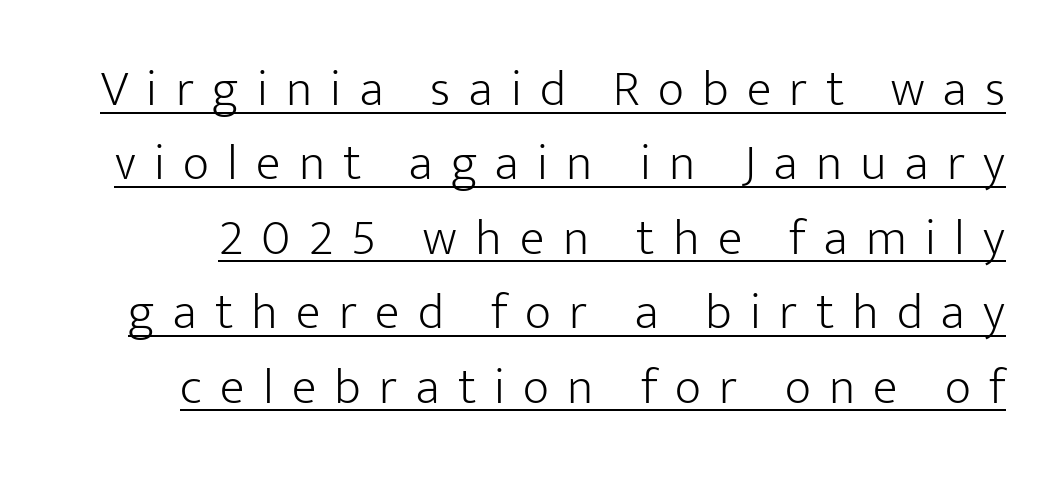
The image shows 51 px light sans-serif type, upright; set normal line spacing (1.46x), unusually wide letter spacing (+0.36 em), underlined; low stroke contrast and a medium x-height.
